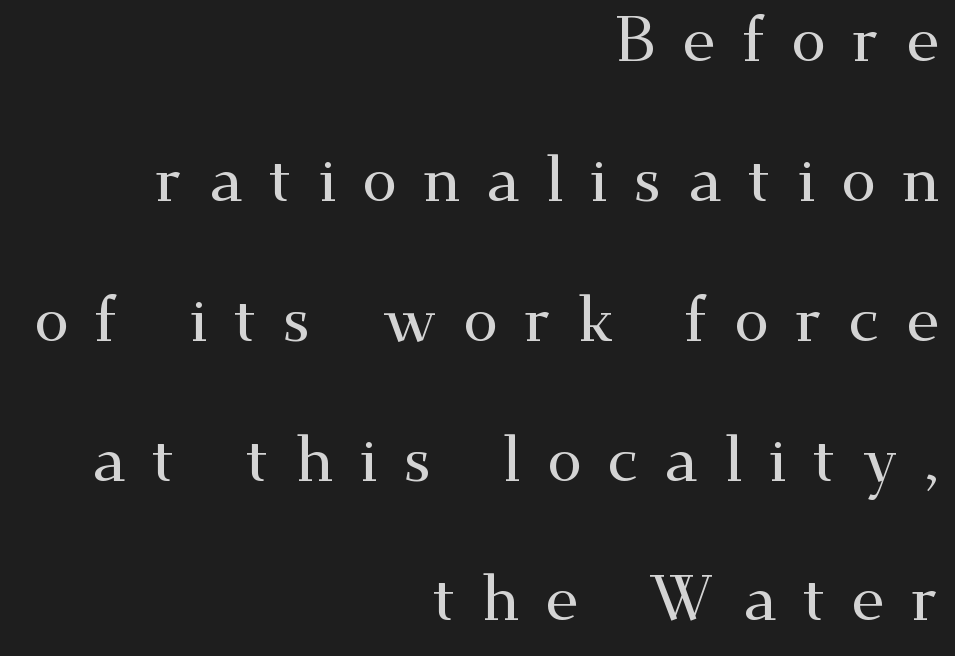
{"serif": "yes", "italic": "no", "width": "wide", "stroke_contrast": "medium", "x_height": "small", "monospaced": "no", "underline": "no", "align": "right", "line_spacing": "loose", "line_spacing_ratio": 2.22, "letter_spacing": "wide", "letter_spacing_em": 0.41, "glyph_px": 63}
